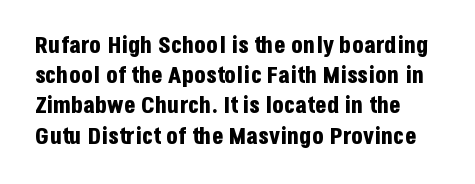
The image shows 24 px bold type, upright; set normal line spacing (1.26x), normal letter spacing, not underlined.
